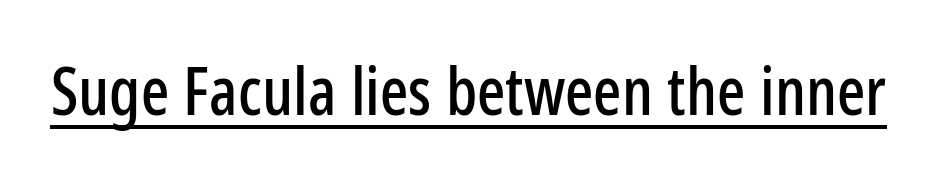
Nobody touched the tracking dial on this one. The text was rendered using a sans face with plain stroke endings. These lines were composed using upright roman letters. Think of a printed novel: that variable character pitch is what you see here. Compared with undecorated copy, this sample adds a rule below the words.
